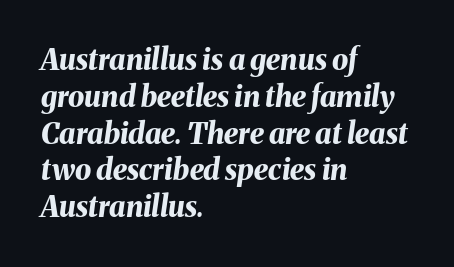
Q: Is the text bold? A: Yes.
Q: Is the text italic (slanted)? A: Yes, it leans right by about 8 degrees.
Q: Is the text underlined? A: No.
Q: How is the paragraph aligned? A: Left-aligned.
Q: Is the spacing between letters normal or unusually wide? A: Normal.
Q: Is the spacing between lines tight, normal or loose? A: Normal.
Q: Width (condensed, normal, or wide)? A: Normal.
Q: Stroke contrast? A: Medium.
Q: x-height? A: Medium.
Q: Monospaced? A: No.
